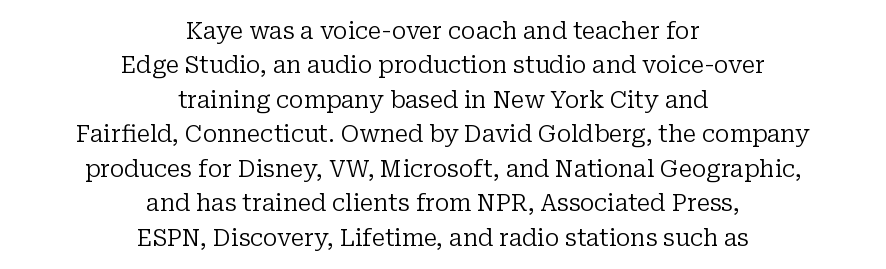
Q: Is the text bold? A: No.
Q: Is the text italic (slanted)? A: No, it is upright.
Q: Is the text underlined? A: No.
Q: How is the paragraph aligned? A: Centered.
Q: Is the spacing between letters normal or unusually wide? A: Normal.
Q: Is the spacing between lines tight, normal or loose? A: Normal.
